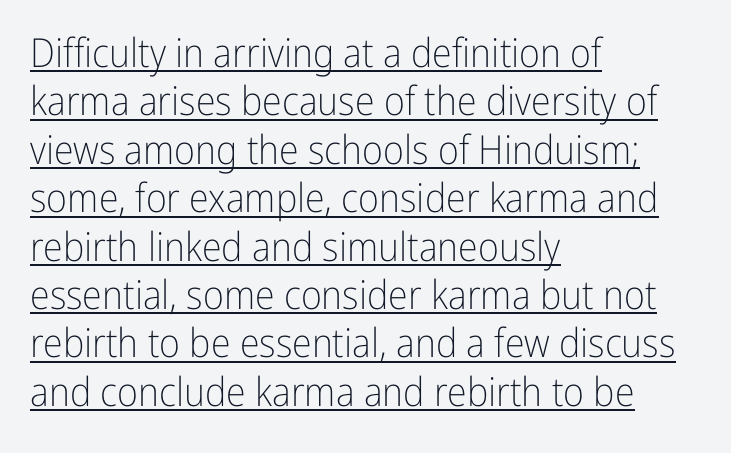
A baseline rule has been typeset under these characters. Typeset ragged right — the left edge is the straight one. Do the characters align in a grid? No, the font is proportional. There is no visible air inserted between adjacent glyphs.
